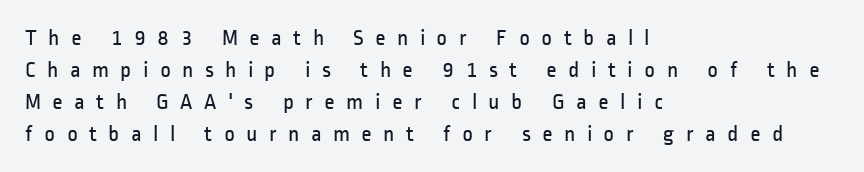
The image shows 23 px text type, upright; set left-aligned, normal line spacing (1.39x), unusually wide letter spacing (+0.49 em), not underlined.
